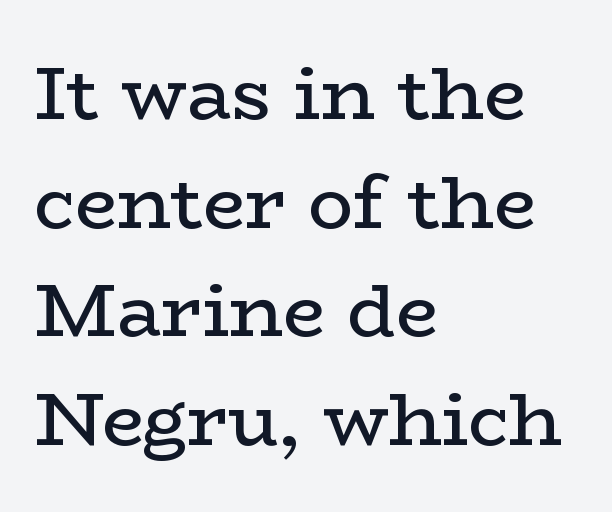
Only glyphs here, with clear space below each row. The typography opts for an upright posture over an oblique one. Is there much room between lines? A standard amount, neither cramped nor airy. Think standard paragraph weight, or any step lighter than that.
